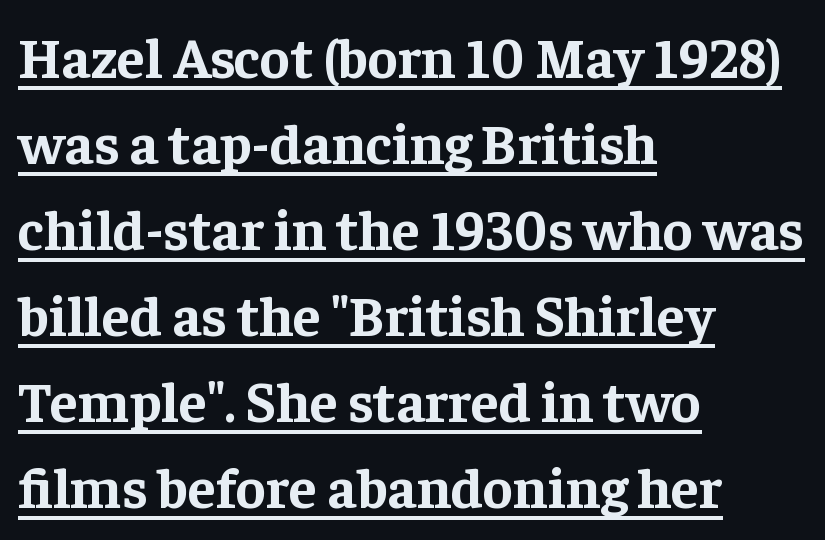
{"serif": "yes", "italic": "no", "bold": "yes", "weight": "bold", "width": "normal", "stroke_contrast": "low", "x_height": "medium", "monospaced": "no", "underline": "yes", "align": "left", "line_spacing": "normal", "line_spacing_ratio": 1.51, "letter_spacing": "normal", "letter_spacing_em": 0.0, "glyph_px": 57}
